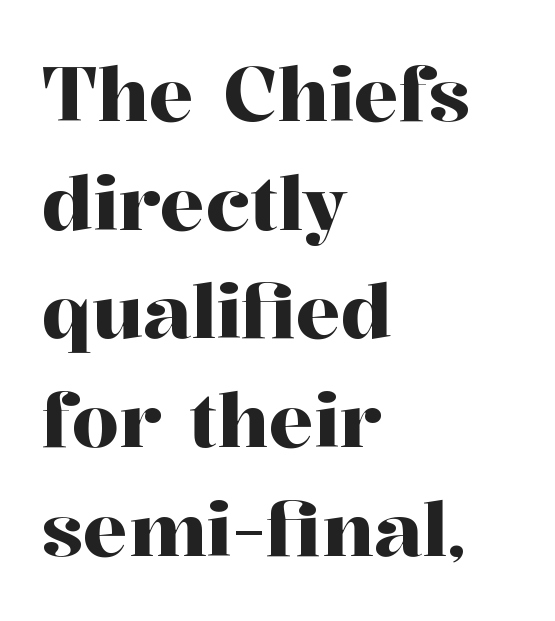
Q: Is the text italic (slanted)? A: No, it is upright.
Q: Is the typeface a serif or a sans-serif typeface? A: Serif.
Q: Is the text underlined? A: No.
Q: How is the paragraph aligned? A: Left-aligned.
Q: Is the spacing between letters normal or unusually wide? A: Normal.
Q: Is the spacing between lines tight, normal or loose? A: Normal.
Q: Width (condensed, normal, or wide)? A: Normal.
Q: Stroke contrast? A: High.
Q: x-height? A: Medium.
Q: Monospaced? A: No.
